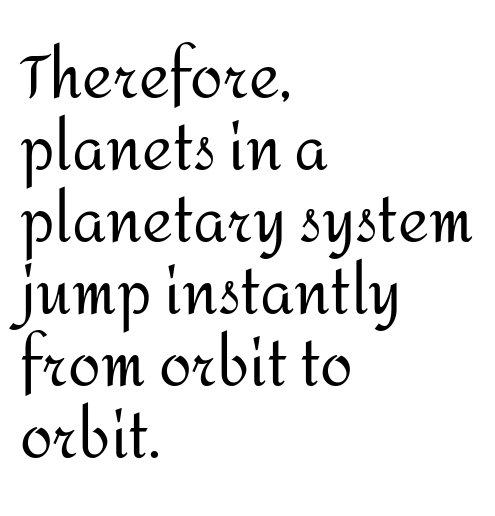
{"serif": "no", "italic": "no", "bold": "no", "weight": "regular", "width": "normal", "stroke_contrast": "medium", "x_height": "medium", "monospaced": "no", "underline": "no", "align": "left", "line_spacing_ratio": 1.22, "letter_spacing": "normal", "letter_spacing_em": 0.0, "glyph_px": 59}
